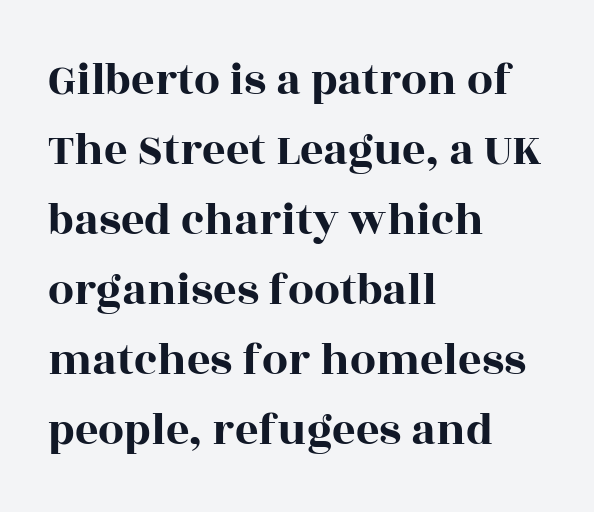
{"serif": "yes", "italic": "no", "width": "wide", "x_height": "large", "monospaced": "no", "underline": "no", "align": "left", "line_spacing": "normal", "line_spacing_ratio": 1.52, "letter_spacing": "normal", "letter_spacing_em": 0.0, "glyph_px": 46}
